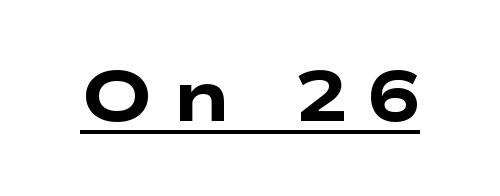
The image shows 71 px heavy, wide sans-serif type; set unusually wide letter spacing (+0.27 em), underlined; low stroke contrast and a medium x-height.
